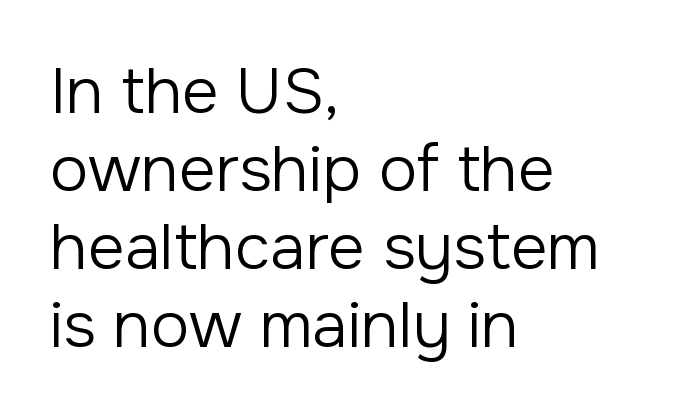
{"serif": "no", "italic": "no", "bold": "no", "weight": "regular", "width": "normal", "stroke_contrast": "low", "x_height": "medium", "monospaced": "no", "underline": "no", "align": "left", "line_spacing_ratio": 1.22, "letter_spacing": "normal", "letter_spacing_em": 0.0, "glyph_px": 64}
